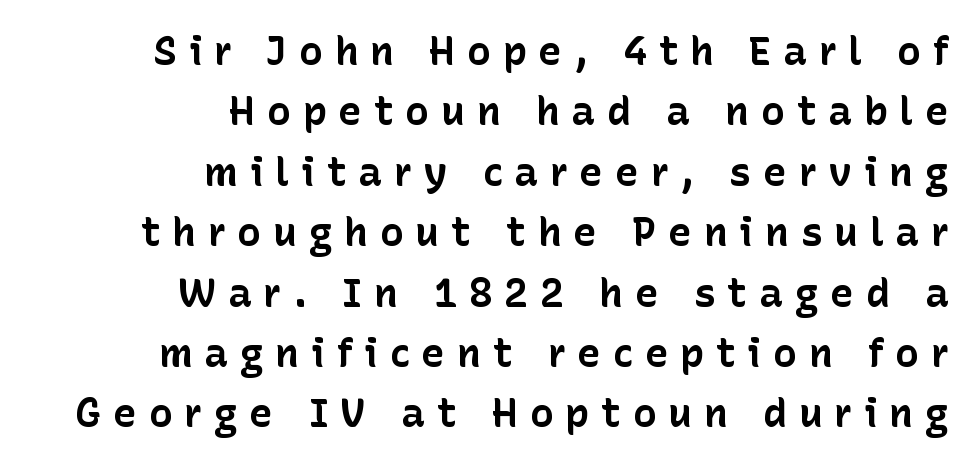
{"serif": "no", "italic": "no", "bold": "yes", "weight": "bold", "width": "normal", "stroke_contrast": "low", "x_height": "medium", "monospaced": "no", "underline": "no", "align": "right", "line_spacing": "normal", "line_spacing_ratio": 1.51, "letter_spacing": "wide", "letter_spacing_em": 0.29, "glyph_px": 40}
